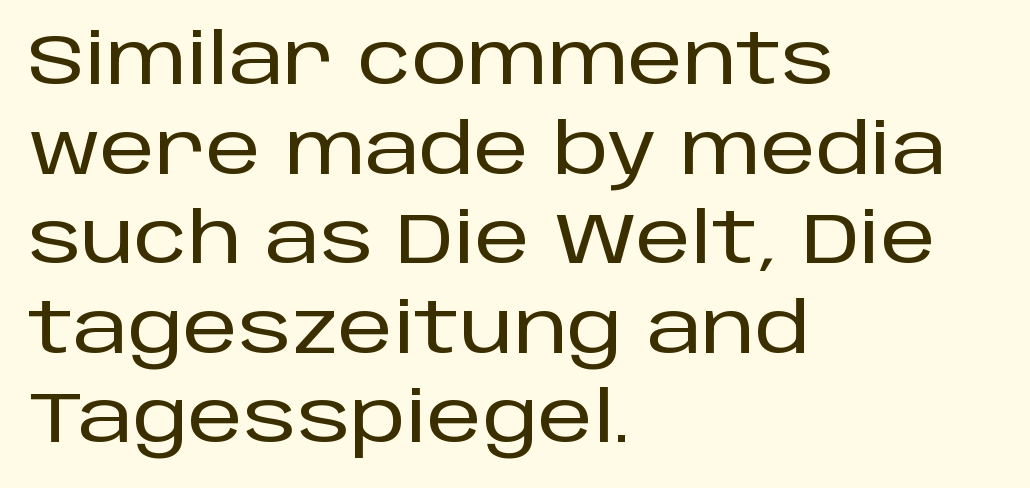
The image shows 70 px sans-serif type, upright; set left-aligned, normal line spacing (1.28x), normal letter spacing, not underlined; low stroke contrast and a large x-height.
